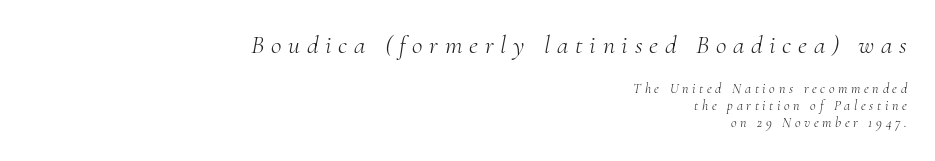
The image shows 26 px text type, italic (leaning right); set right-aligned, line spacing 1.21x, unusually wide letter spacing (+0.26 em), not underlined; the first (top) block is 1.86x larger.
